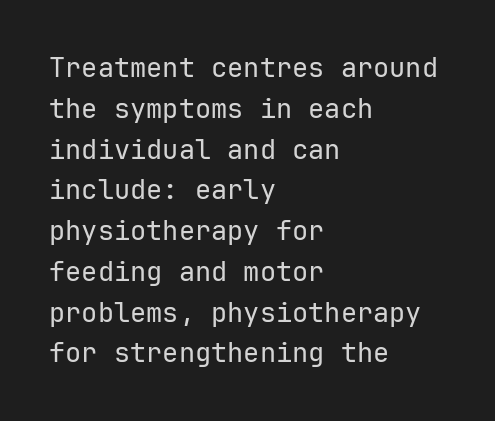
{"italic": "no", "bold": "no", "underline": "no", "align": "left", "line_spacing": "normal", "line_spacing_ratio": 1.51, "letter_spacing": "normal", "letter_spacing_em": 0.0, "glyph_px": 27}
